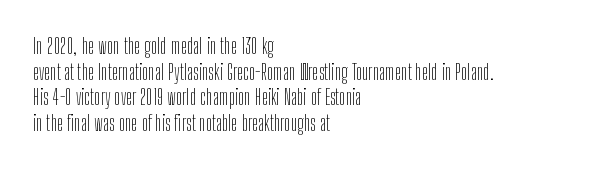
{"italic": "no", "bold": "no", "underline": "no", "align": "left", "line_spacing_ratio": 1.22, "letter_spacing": "normal", "letter_spacing_em": 0.0, "glyph_px": 21}
